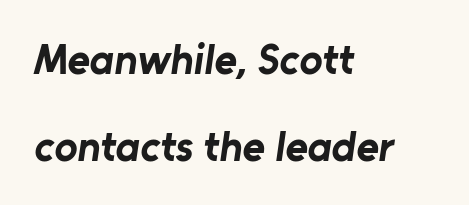
Varying glyph widths throughout — classic text-font behaviour. Reading down the column, the eye jumps a long way to each next line. I'd describe the lettering as bold — thick and assertive. Compared with typical body copy, the letter spacing here is the same. Examine the stroke ends and you'll find no serifs. The setting favours the left margin, as ordinary paragraphs usually do.
